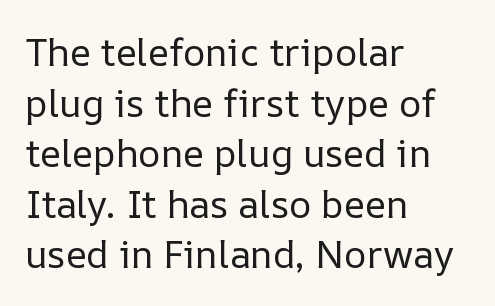
Successive baselines arrive at the customary interval. Unlike italic type, these characters show no tilt at all. Spacing verdict: proportional, widths tailored to each character. Unbolded letterforms with no extra heft. Nobody drew a line under any word here. No extra tracking has been applied to these lines.
